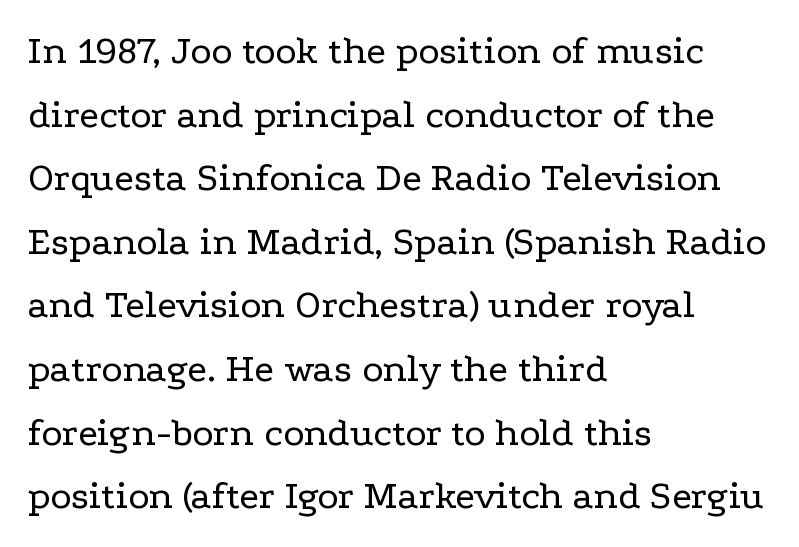
This rendering features lettering with no underline. Ordinary non-slanted type is in use. Is this a fixed-width face? No — the glyphs have proportional, varying widths. The letterforms sit at book weight or below. Vertically, the passage feels balanced, rows spaced as you'd expect. The rendering anchors every line to the left-hand side.
